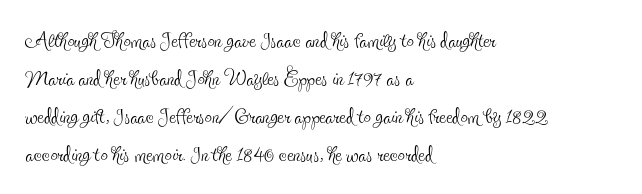
Q: Is the text bold? A: No.
Q: Is the typeface a serif or a sans-serif typeface? A: Serif.
Q: Is the text underlined? A: No.
Q: How is the paragraph aligned? A: Left-aligned.
Q: Is the spacing between letters normal or unusually wide? A: Normal.
Q: Is the spacing between lines tight, normal or loose? A: Normal.
Q: Width (condensed, normal, or wide)? A: Condensed.
Q: x-height? A: Small.
Q: Monospaced? A: No.
